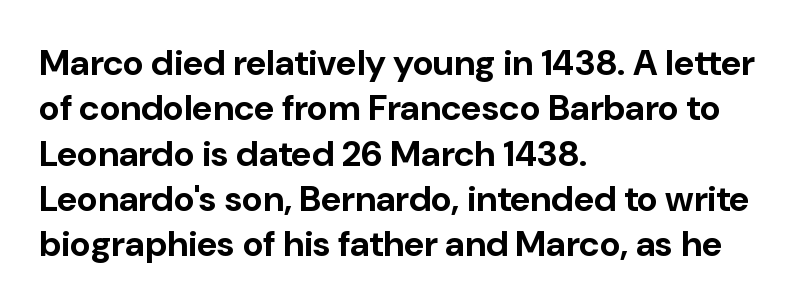
Q: Is the text bold? A: Yes.
Q: Is the text italic (slanted)? A: No, it is upright.
Q: Is the typeface a serif or a sans-serif typeface? A: Sans-serif.
Q: Is the text underlined? A: No.
Q: How is the paragraph aligned? A: Left-aligned.
Q: Is the spacing between letters normal or unusually wide? A: Normal.
Q: Is the spacing between lines tight, normal or loose? A: Normal.
Q: Width (condensed, normal, or wide)? A: Normal.
Q: Stroke contrast? A: Low.
Q: x-height? A: Medium.
Q: Monospaced? A: No.
